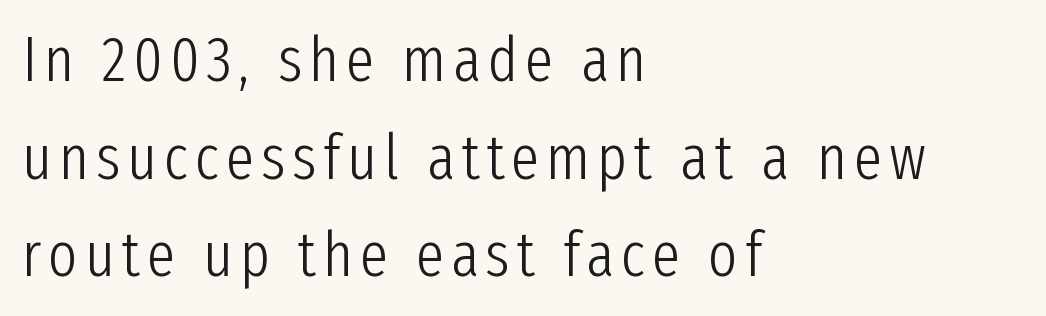
Posture: straight, roman, zero tilt. The face used here is proportionally spaced, like ordinary book or web type. These lines stack with their left ends in a neat column. I'd call this a sans setting — the letters go barefoot.
